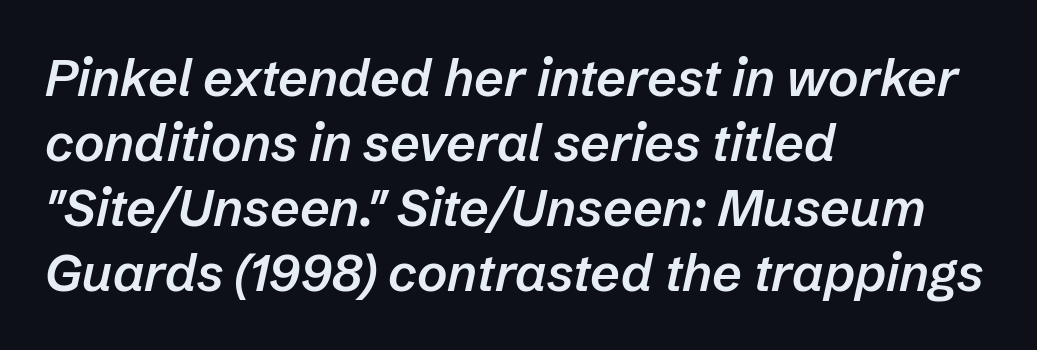
Q: Is the text bold? A: Semi-bold.
Q: Is the text italic (slanted)? A: Yes, it leans right by about 12 degrees.
Q: Is the text underlined? A: No.
Q: How is the paragraph aligned? A: Left-aligned.
Q: Is the spacing between letters normal or unusually wide? A: Normal.
Q: Is the spacing between lines tight, normal or loose? A: Normal.
Q: Width (condensed, normal, or wide)? A: Normal.
Q: Stroke contrast? A: Low.
Q: x-height? A: Medium.
Q: Monospaced? A: No.
